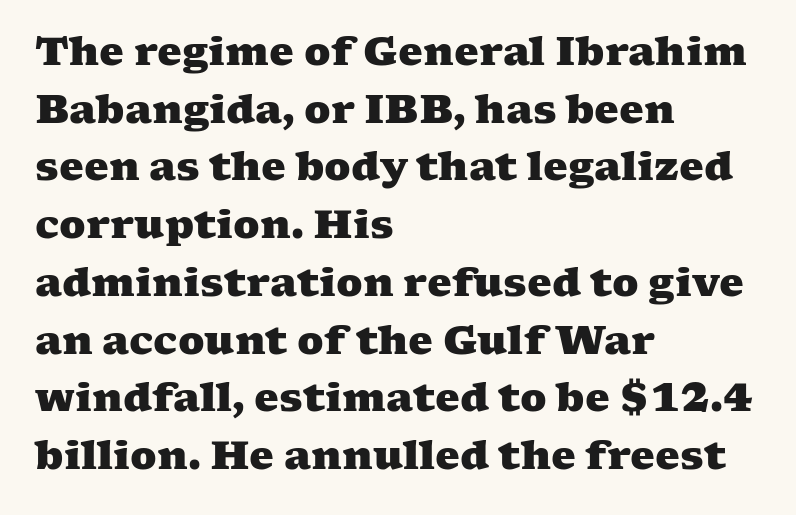
The image shows 39 px heavy, wide serif type; set left-aligned, normal line spacing (1.48x), normal letter spacing, not underlined; medium stroke contrast and a medium x-height.
